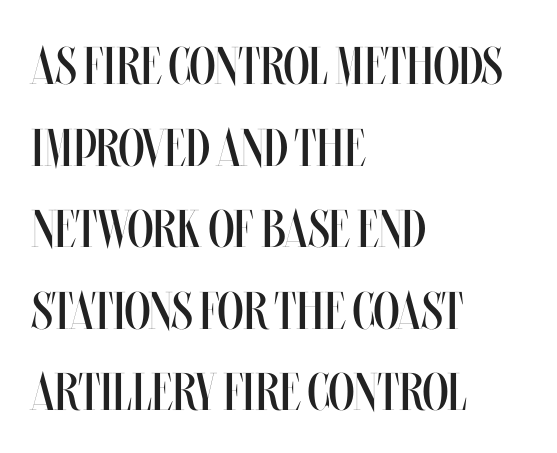
The image shows 53 px regular-weight, condensed type, upright; set left-aligned, normal line spacing (1.54x), normal letter spacing, not underlined; medium stroke contrast and a large x-height.
